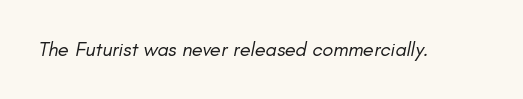
The image shows 20 px text type, italic (leaning right); set normal letter spacing, not underlined.
